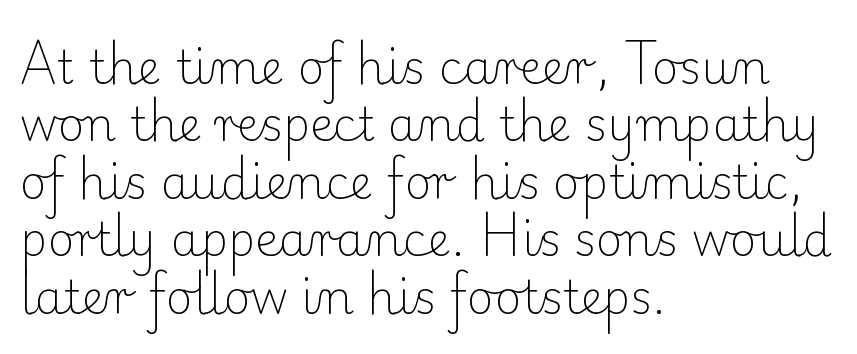
This is not heavy type; no bold has been used. Rendered with straight, roman letterforms. Where is the straight margin? On the left. The face used here is rendered with its standard letterfit.
